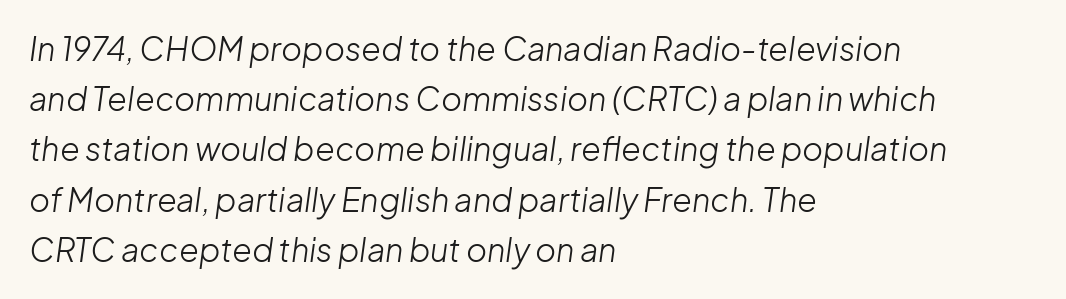
Q: Is the text bold? A: No.
Q: Is the text italic (slanted)? A: Yes, it leans right by about 8 degrees.
Q: Is the text underlined? A: No.
Q: How is the paragraph aligned? A: Left-aligned.
Q: Is the spacing between letters normal or unusually wide? A: Normal.
Q: Is the spacing between lines tight, normal or loose? A: Normal.
Q: Width (condensed, normal, or wide)? A: Normal.
Q: Stroke contrast? A: Low.
Q: x-height? A: Medium.
Q: Monospaced? A: No.
